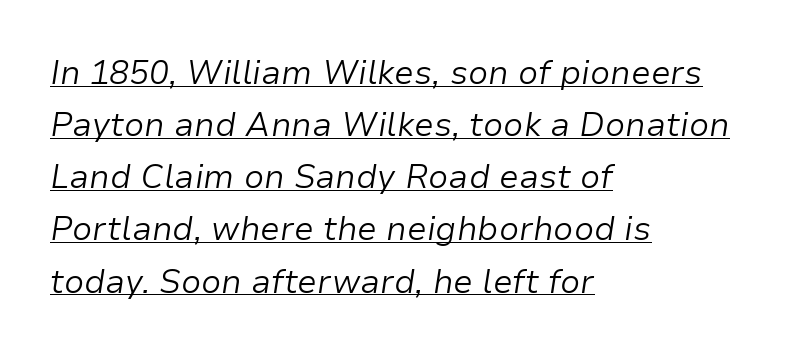
The image shows 33 px light type, italic (leaning right); set left-aligned, normal line spacing (1.58x), normal letter spacing, underlined; low stroke contrast and a medium x-height.
